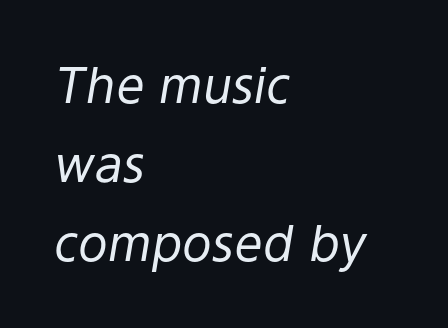
Q: Is the text bold? A: No.
Q: Is the text italic (slanted)? A: Yes, it leans right by about 9 degrees.
Q: Is the text underlined? A: No.
Q: How is the paragraph aligned? A: Left-aligned.
Q: Is the spacing between letters normal or unusually wide? A: Normal.
Q: Is the spacing between lines tight, normal or loose? A: Normal.
Q: Width (condensed, normal, or wide)? A: Normal.
Q: Stroke contrast? A: Low.
Q: x-height? A: Medium.
Q: Monospaced? A: No.
